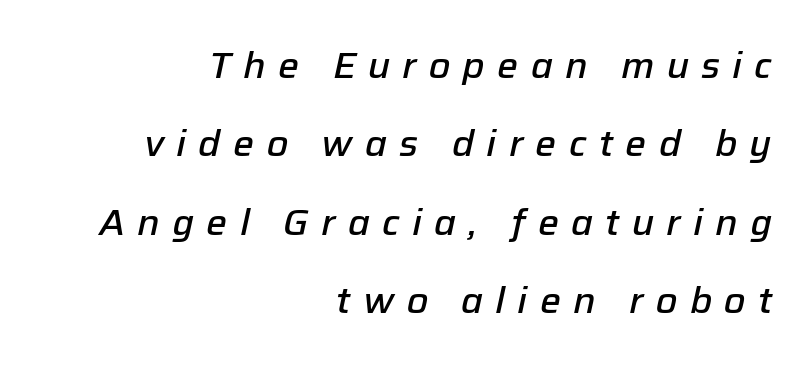
Weight: semibold (demi). Successive baselines arrive slowly, with a big drop between each. Is the type slanted? Yes — the strokes lean at a clear angle. Glance below the letters and you will spot only blank space.
